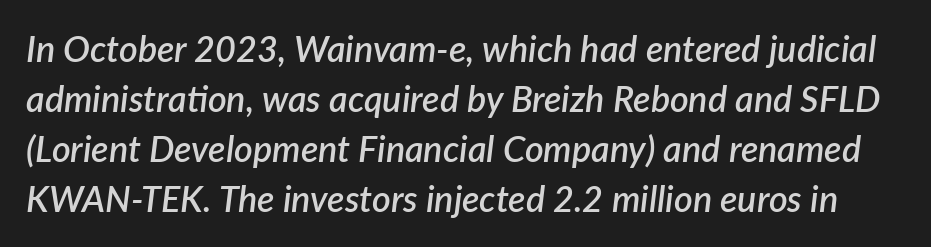
Quick note: underline off. These lines carry some extra weight — a demibold, not a full bold. Proportional: the letters do not fall into vertical columns. A normal amount of white space separates one row of letters from the next.
